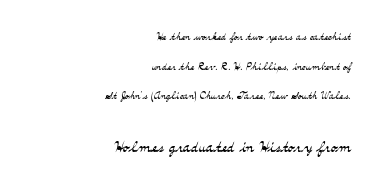
Q: Is the text bold? A: No.
Q: Is the text italic (slanted)? A: Yes.
Q: Is the text underlined? A: No.
Q: How is the paragraph aligned? A: Right-aligned.
Q: Is the spacing between letters normal or unusually wide? A: Normal.
Q: Is the spacing between lines tight, normal or loose? A: Loose.
Q: Which block of text is set in a larger size, the first (top) or the second (bottom)? A: The second (bottom) one.
